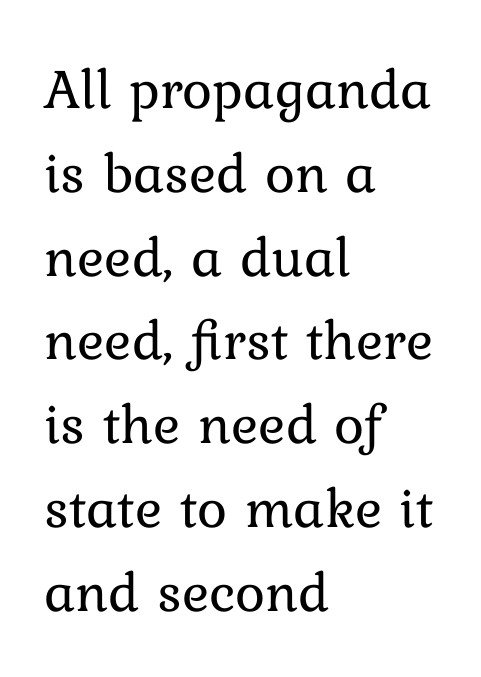
Q: Is the text bold? A: No.
Q: Is the text italic (slanted)? A: No, it is upright.
Q: Is the text underlined? A: No.
Q: How is the paragraph aligned? A: Left-aligned.
Q: Is the spacing between letters normal or unusually wide? A: Normal.
Q: Is the spacing between lines tight, normal or loose? A: Normal.
Q: Width (condensed, normal, or wide)? A: Normal.
Q: Stroke contrast? A: Low.
Q: x-height? A: Medium.
Q: Monospaced? A: No.
